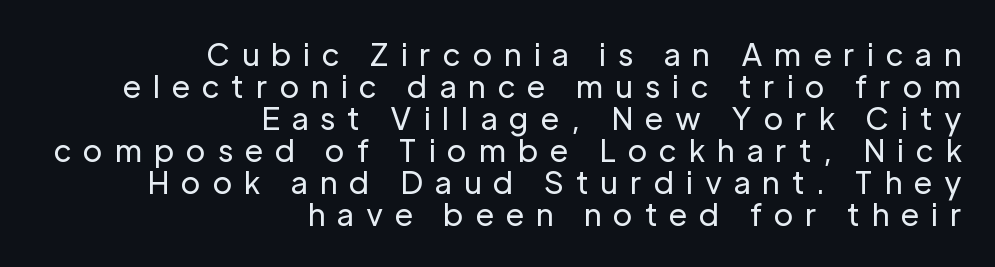
The image shows 30 px regular-weight sans-serif type, upright; set right-aligned, tight line spacing (1.07x), unusually wide letter spacing (+0.39 em), not underlined; low stroke contrast and a medium x-height.
